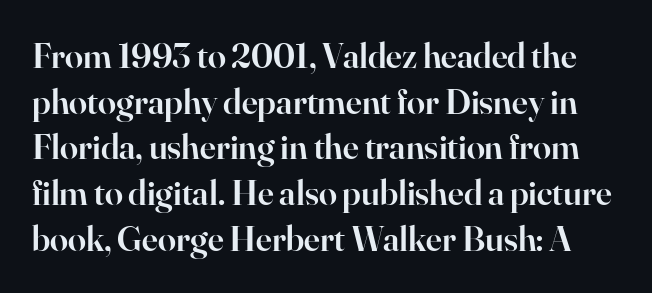
{"serif": "yes", "italic": "no", "bold": "semi", "weight": "semibold", "width": "normal", "stroke_contrast": "high", "x_height": "small", "monospaced": "no", "underline": "no", "line_spacing": "normal", "line_spacing_ratio": 1.27, "letter_spacing": "normal", "letter_spacing_em": 0.0, "glyph_px": 36}
